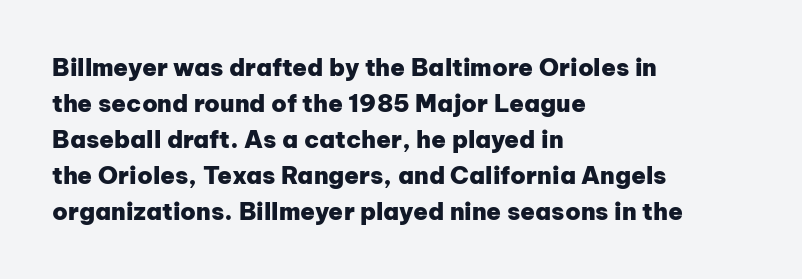
The image shows 24 px bold type, upright; set left-aligned, normal line spacing (1.5x), normal letter spacing, not underlined.
